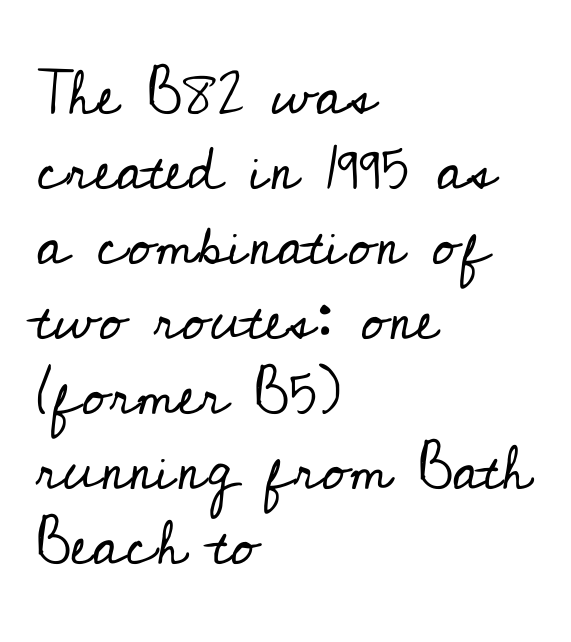
Words float on clear page, feet unadorned. How are the letters spaced? Ordinarily, with no added tracking. These lines are set flush left with a ragged right edge. The passage shown is typed in a proportional face where columns would drift. Vertical stems look standard width or narrower in stroke.
